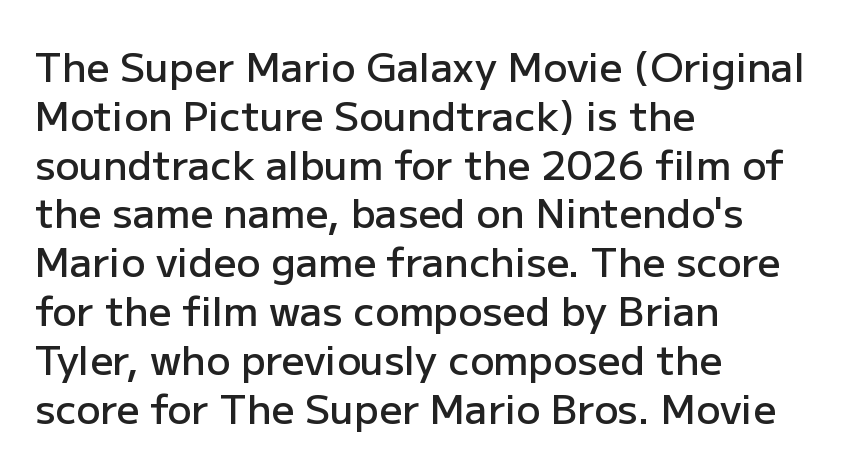
{"serif": "no", "italic": "no", "bold": "semi", "weight": "semibold", "width": "normal", "stroke_contrast": "low", "x_height": "medium", "monospaced": "no", "underline": "no", "align": "left", "line_spacing_ratio": 1.22, "letter_spacing": "normal", "letter_spacing_em": 0.0, "glyph_px": 40}
